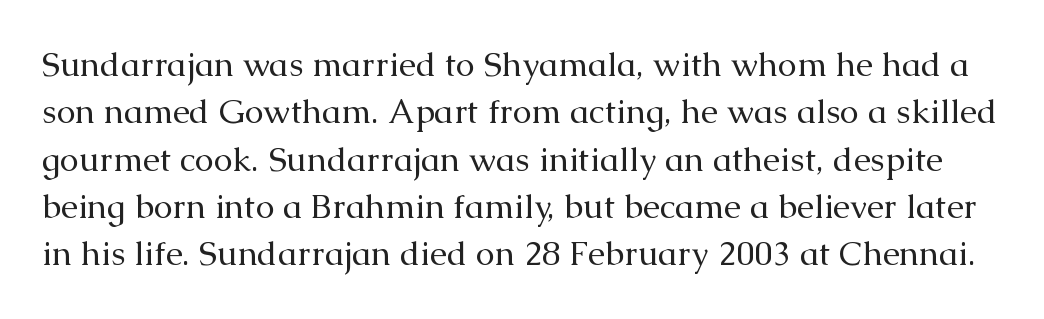
Q: Is the text bold? A: No.
Q: Is the text italic (slanted)? A: No, it is upright.
Q: Is the typeface a serif or a sans-serif typeface? A: Serif.
Q: Is the text underlined? A: No.
Q: Is the spacing between letters normal or unusually wide? A: Normal.
Q: Is the spacing between lines tight, normal or loose? A: Normal.
Q: Width (condensed, normal, or wide)? A: Normal.
Q: Stroke contrast? A: Medium.
Q: x-height? A: Medium.
Q: Monospaced? A: No.
